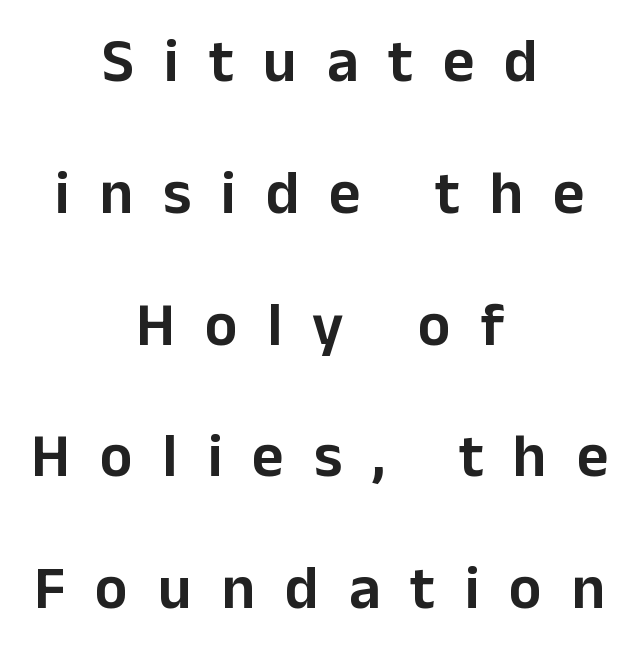
The image shows 61 px sans-serif type, upright; set centered, loose line spacing (2.16x), unusually wide letter spacing (+0.49 em), not underlined; low stroke contrast and a medium x-height.
